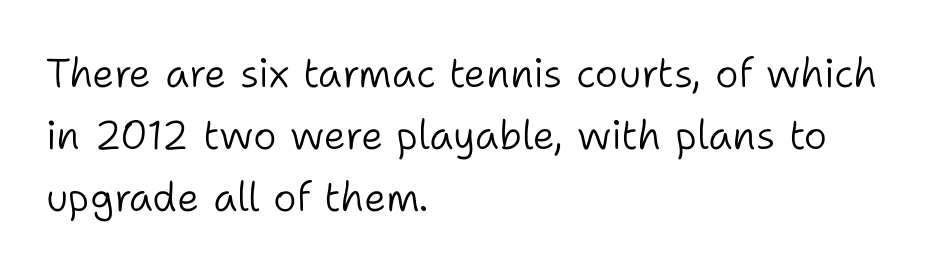
Q: Is the text bold? A: No.
Q: Is the text italic (slanted)? A: No, it is upright.
Q: Is the typeface a serif or a sans-serif typeface? A: Sans-serif.
Q: Is the text underlined? A: No.
Q: How is the paragraph aligned? A: Left-aligned.
Q: Is the spacing between letters normal or unusually wide? A: Normal.
Q: Is the spacing between lines tight, normal or loose? A: Normal.
Q: Width (condensed, normal, or wide)? A: Normal.
Q: Stroke contrast? A: Low.
Q: x-height? A: Medium.
Q: Monospaced? A: No.
